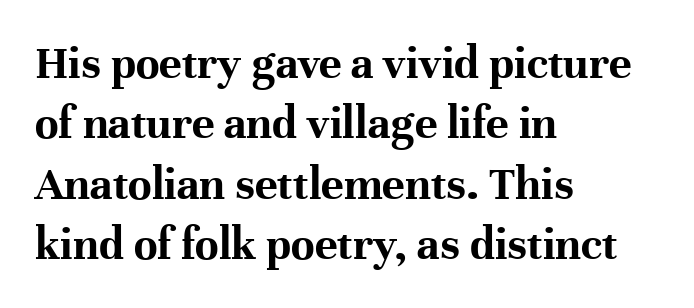
The image shows 48 px bold serif type, upright; set left-aligned, normal line spacing (1.26x), normal letter spacing, not underlined; high stroke contrast and a medium x-height.
